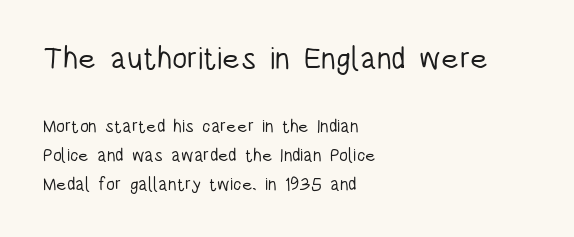
The image shows 31 px light, condensed sans-serif type, upright; set left-aligned, normal line spacing (1.6x), normal letter spacing, not underlined; the first (top) block is 1.72x larger; low stroke contrast and a large x-height.
